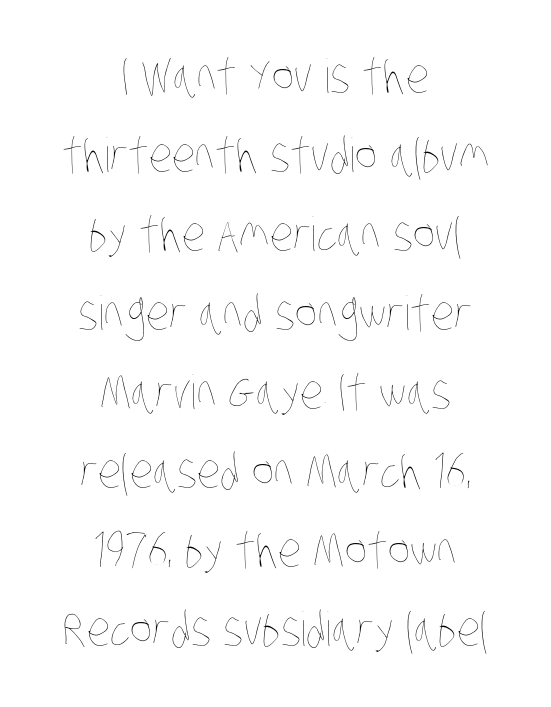
Beneath every word, the page is bare. Letters have the restrained weight of plain body copy at most. Regarding leading, the lines here are spaced in the standard way. A typesetter would call this zero additional tracking. Leftover space on each line is divided equally before and after the words.
